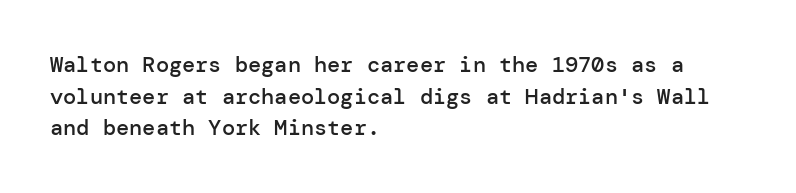
{"italic": "no", "bold": "semi", "underline": "no", "align": "left", "line_spacing": "normal", "line_spacing_ratio": 1.44, "letter_spacing": "normal", "letter_spacing_em": 0.0, "glyph_px": 22}
